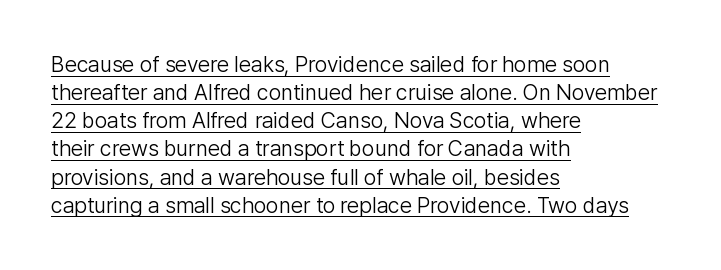
The image shows 22 px text type, upright; set left-aligned, normal line spacing (1.28x), normal letter spacing, underlined.
